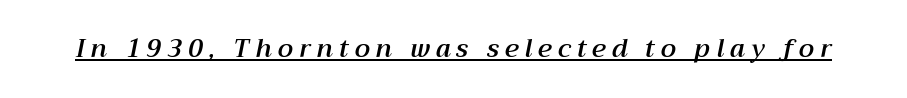
{"italic": "yes", "lean": "right", "slant_degrees": 12, "underline": "yes", "letter_spacing": "wide", "letter_spacing_em": 0.24, "glyph_px": 25}
